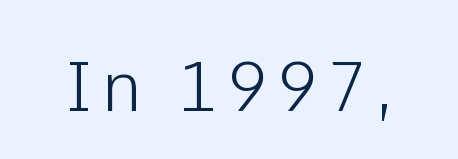
{"serif": "no", "italic": "no", "width": "normal", "stroke_contrast": "low", "x_height": "medium", "monospaced": "no", "underline": "no", "glyph_px": 69}
